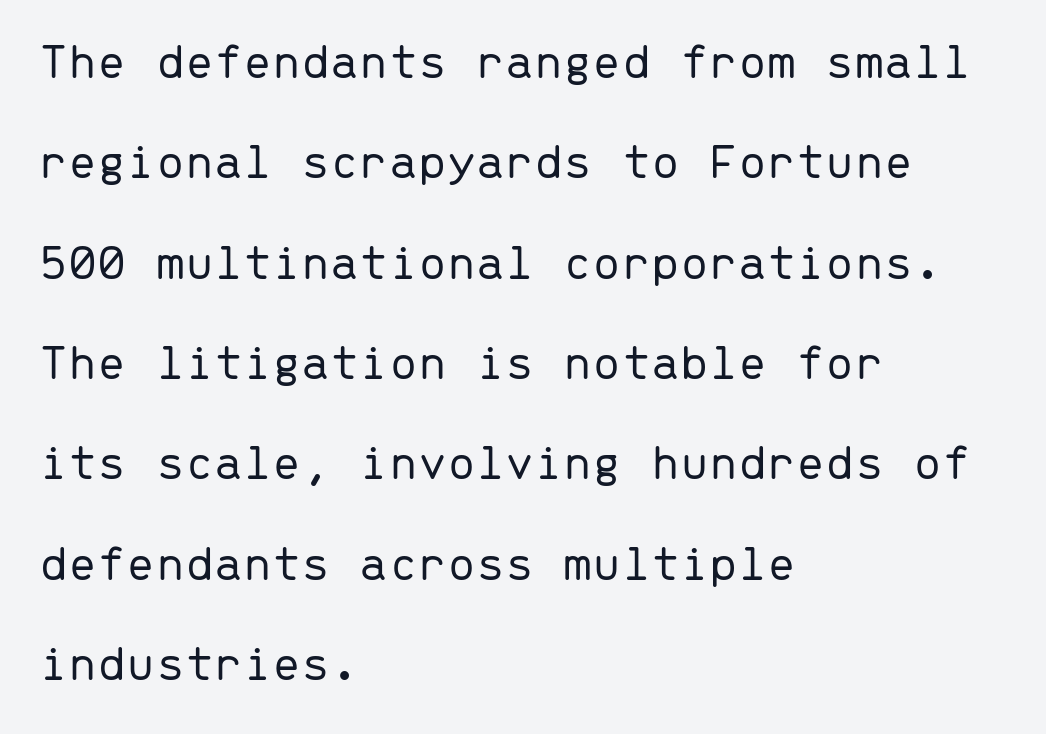
Q: Is the text bold? A: No.
Q: Is the text italic (slanted)? A: No, it is upright.
Q: Is the typeface a serif or a sans-serif typeface? A: Sans-serif.
Q: Is the text underlined? A: No.
Q: How is the paragraph aligned? A: Left-aligned.
Q: Is the spacing between letters normal or unusually wide? A: Normal.
Q: Is the spacing between lines tight, normal or loose? A: Loose.
Q: Width (condensed, normal, or wide)? A: Normal.
Q: Stroke contrast? A: Low.
Q: x-height? A: Medium.
Q: Monospaced? A: Yes.
